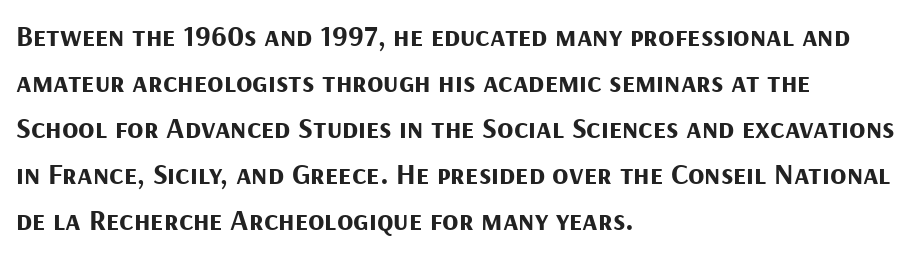
{"serif": "no", "italic": "no", "bold": "yes", "weight": "bold", "width": "normal", "stroke_contrast": "medium", "x_height": "medium", "monospaced": "no", "underline": "no", "align": "left", "line_spacing": "normal", "line_spacing_ratio": 1.53, "letter_spacing": "normal", "letter_spacing_em": 0.0, "glyph_px": 30}
